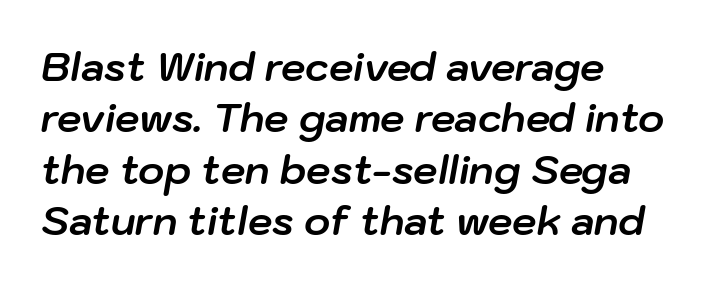
Q: Is the text bold? A: Yes.
Q: Is the text italic (slanted)? A: Yes, it leans right by about 10 degrees.
Q: Is the text underlined? A: No.
Q: How is the paragraph aligned? A: Left-aligned.
Q: Is the spacing between letters normal or unusually wide? A: Normal.
Q: Is the spacing between lines tight, normal or loose? A: Normal.
Q: Width (condensed, normal, or wide)? A: Normal.
Q: Stroke contrast? A: Low.
Q: x-height? A: Medium.
Q: Monospaced? A: No.
